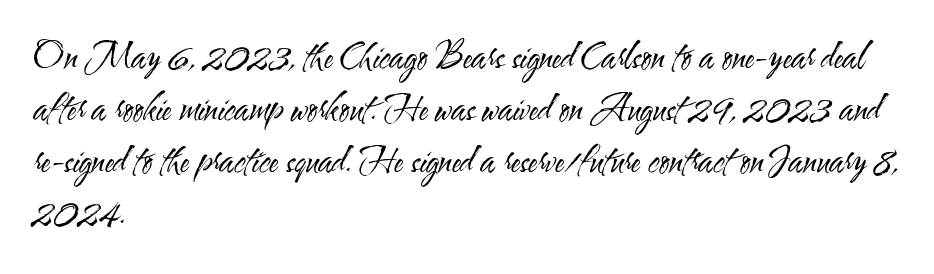
Q: Is the text bold? A: No.
Q: Is the text italic (slanted)? A: Yes.
Q: Is the typeface a serif or a sans-serif typeface? A: Sans-serif.
Q: Is the text underlined? A: No.
Q: How is the paragraph aligned? A: Left-aligned.
Q: Is the spacing between letters normal or unusually wide? A: Normal.
Q: Is the spacing between lines tight, normal or loose? A: Normal.
Q: Width (condensed, normal, or wide)? A: Condensed.
Q: Stroke contrast? A: Medium.
Q: x-height? A: Small.
Q: Monospaced? A: No.
